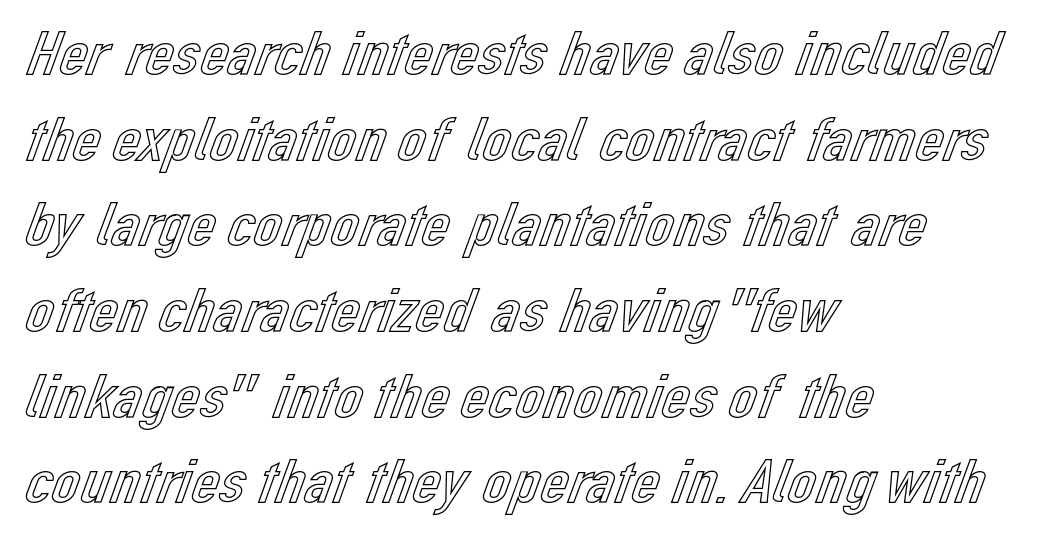
Q: Is the text italic (slanted)? A: Yes.
Q: Is the text underlined? A: No.
Q: How is the paragraph aligned? A: Left-aligned.
Q: Is the spacing between letters normal or unusually wide? A: Normal.
Q: Is the spacing between lines tight, normal or loose? A: Normal.
Q: Width (condensed, normal, or wide)? A: Normal.
Q: x-height? A: Medium.
Q: Monospaced? A: No.
